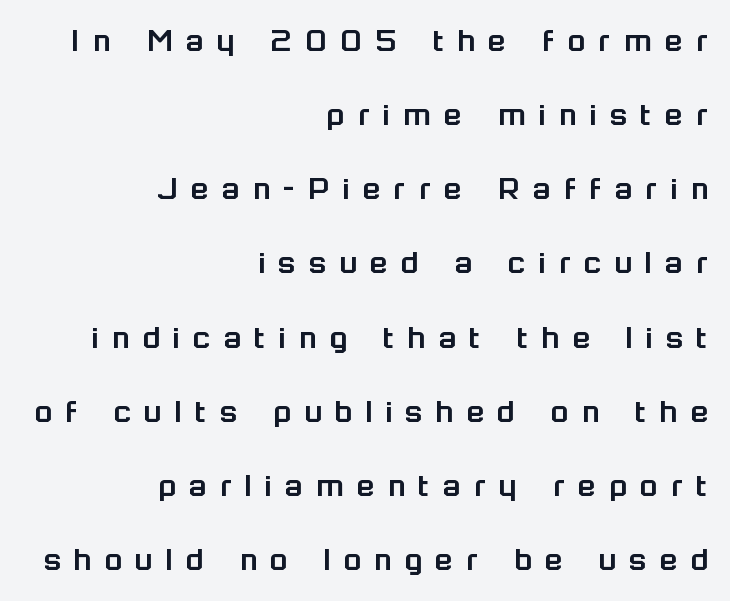
Only glyphs here, with clear space below each row. Stroke terminals: plain, sans-serif. It's the straight-up-and-down kind of type. A typesetter would call this heavily tracked-out type. Notice how the passage keeps a crisp vertical edge on the right only. Widely set lines give the paragraph a tall, airy silhouette.
